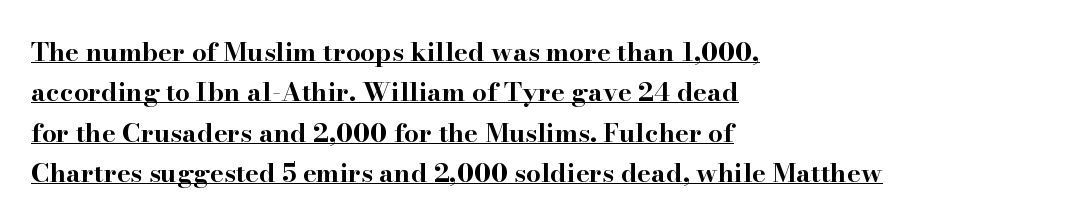
The image shows 26 px bold type, upright; set left-aligned, normal line spacing (1.55x), normal letter spacing, underlined.
